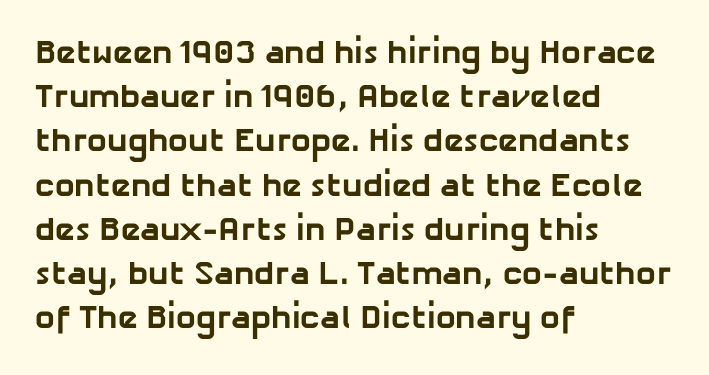
The image shows 33 px bold sans-serif type; set left-aligned, normal line spacing (1.34x), normal letter spacing, not underlined; low stroke contrast and a medium x-height.
